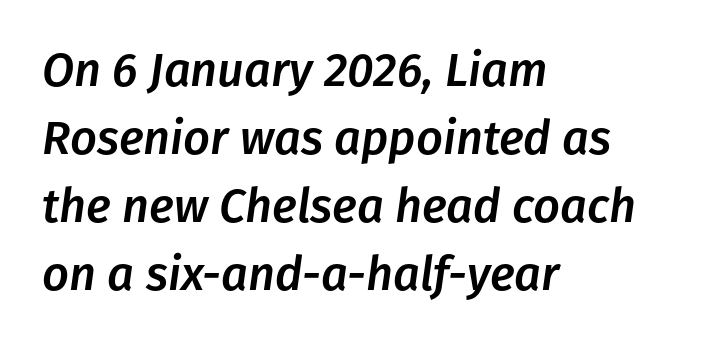
The image shows 47 px text type, italic (leaning right); set left-aligned, normal line spacing (1.45x), normal letter spacing, not underlined; low stroke contrast and a medium x-height.
